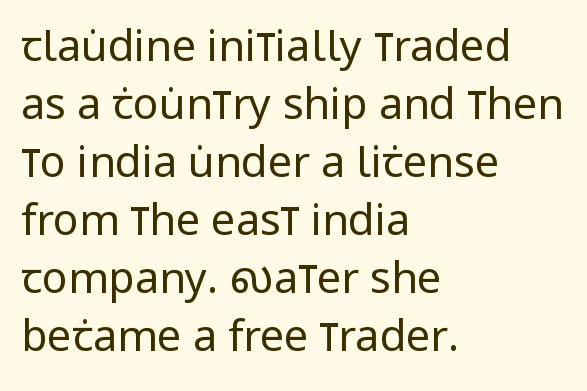
{"serif": "no", "italic": "no", "bold": "no", "weight": "regular", "width": "condensed", "stroke_contrast": "low", "x_height": "large", "monospaced": "no", "underline": "no", "align": "left", "line_spacing": "normal", "line_spacing_ratio": 1.35, "letter_spacing": "normal", "letter_spacing_em": 0.0, "glyph_px": 43}
